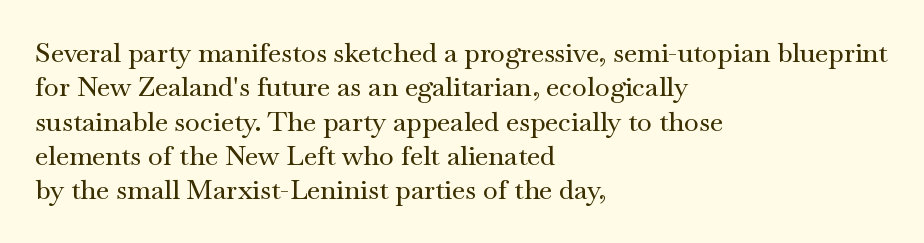
Q: Is the text italic (slanted)? A: No, it is upright.
Q: Is the text underlined? A: No.
Q: How is the paragraph aligned? A: Left-aligned.
Q: Is the spacing between letters normal or unusually wide? A: Normal.
Q: Is the spacing between lines tight, normal or loose? A: Normal.
